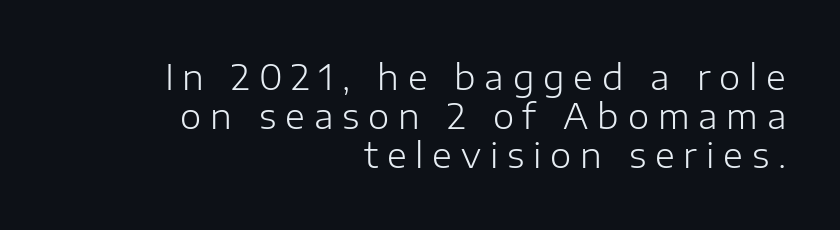
{"serif": "no", "italic": "no", "bold": "no", "weight": "light", "width": "normal", "stroke_contrast": "low", "x_height": "medium", "monospaced": "no", "underline": "no", "align": "right", "line_spacing": "tight", "line_spacing_ratio": 1.14, "letter_spacing": "wide", "letter_spacing_em": 0.26, "glyph_px": 34}
